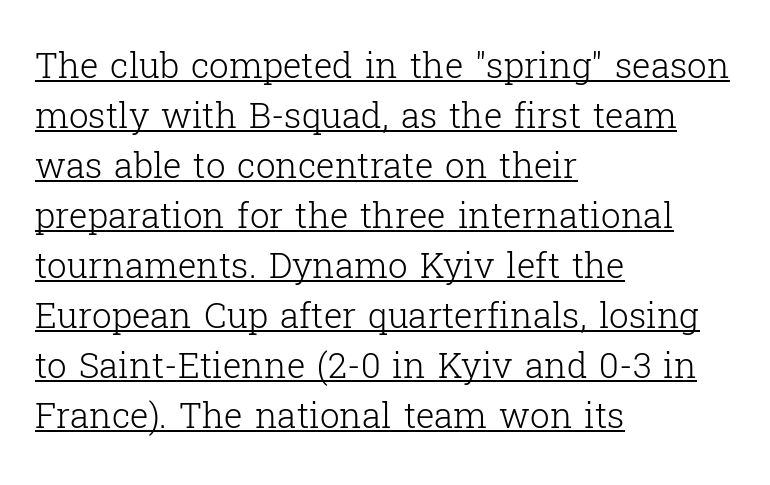
You can tell it's not italic because the verticals are truly vertical. Looks like someone drew a line under every word here. All the whitespace from short lines collects on the right. The face looks like a standard text weight, possibly lighter.
